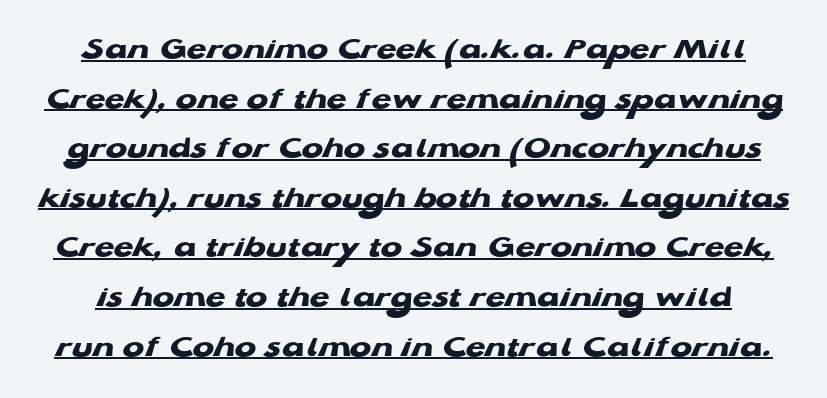
Varying glyph widths throughout — classic text-font behaviour. Beneath each row of characters lies a ruled line. The rendering uses a bold face; every stroke is thick and dark. The passage shown has conventional tracking throughout. In terms of leading, this rendering sits right in the middle. Typographically, this falls in the sans-serif category.
